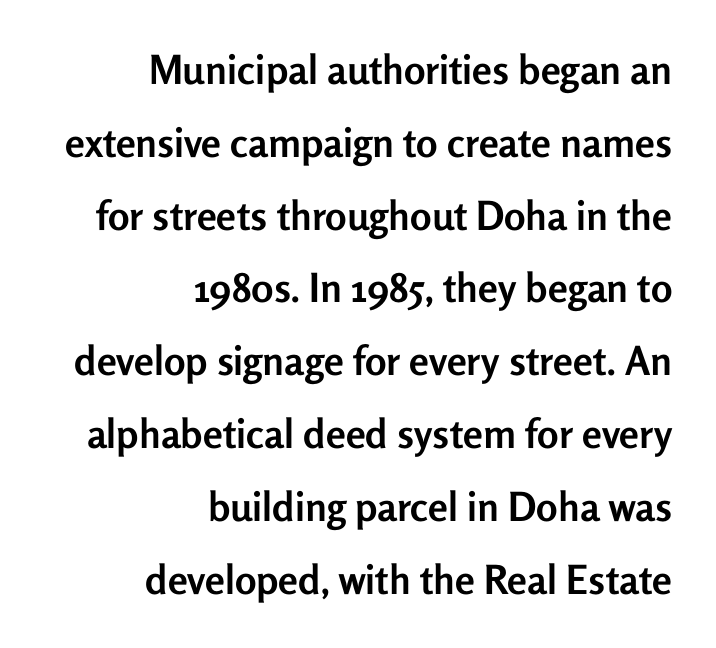
{"serif": "no", "italic": "no", "bold": "yes", "weight": "semibold", "width": "normal", "stroke_contrast": "low", "x_height": "medium", "monospaced": "no", "underline": "no", "align": "right", "line_spacing_ratio": 1.82, "letter_spacing": "normal", "letter_spacing_em": 0.0, "glyph_px": 40}
